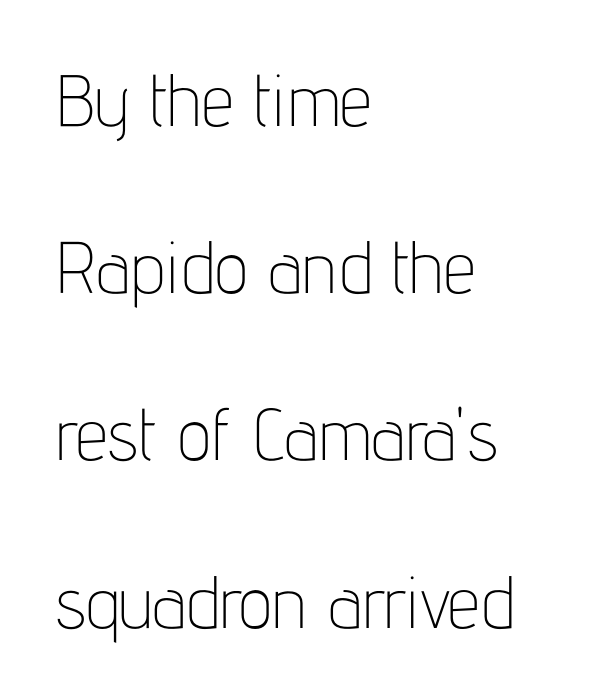
Q: Is the text bold? A: No.
Q: Is the text italic (slanted)? A: No, it is upright.
Q: Is the typeface a serif or a sans-serif typeface? A: Sans-serif.
Q: Is the text underlined? A: No.
Q: How is the paragraph aligned? A: Left-aligned.
Q: Is the spacing between letters normal or unusually wide? A: Normal.
Q: Is the spacing between lines tight, normal or loose? A: Loose.
Q: Width (condensed, normal, or wide)? A: Condensed.
Q: Stroke contrast? A: Low.
Q: x-height? A: Medium.
Q: Monospaced? A: No.
